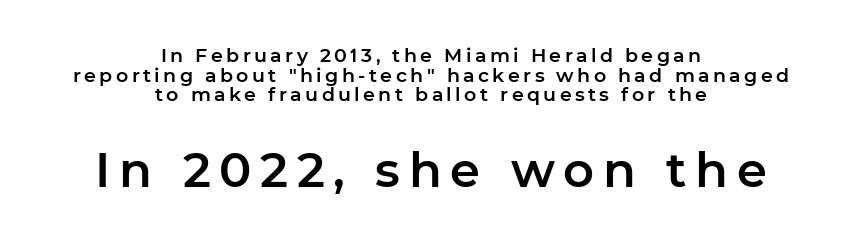
Q: Is the text italic (slanted)? A: No, it is upright.
Q: Is the typeface a serif or a sans-serif typeface? A: Sans-serif.
Q: Is the text underlined? A: No.
Q: How is the paragraph aligned? A: Centered.
Q: Is the spacing between lines tight, normal or loose? A: Tight.
Q: Which block of text is set in a larger size, the first (top) or the second (bottom)? A: The second (bottom) one.
Q: Width (condensed, normal, or wide)? A: Normal.
Q: Stroke contrast? A: Low.
Q: x-height? A: Medium.
Q: Monospaced? A: No.
